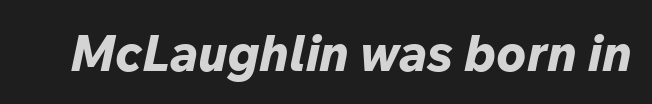
Q: Is the text bold? A: Yes.
Q: Is the text italic (slanted)? A: Yes, it leans right by about 12 degrees.
Q: Is the text underlined? A: No.
Q: Is the spacing between letters normal or unusually wide? A: Normal.
Q: Width (condensed, normal, or wide)? A: Normal.
Q: Stroke contrast? A: Low.
Q: x-height? A: Medium.
Q: Monospaced? A: No.
